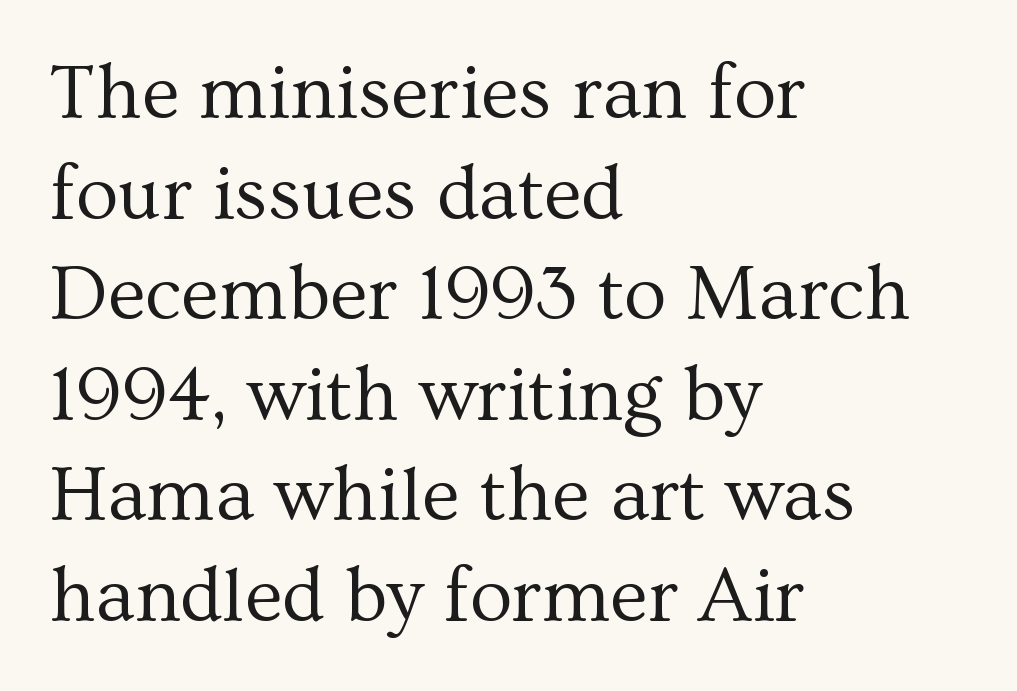
Q: Is the text bold? A: No.
Q: Is the text italic (slanted)? A: No, it is upright.
Q: Is the typeface a serif or a sans-serif typeface? A: Serif.
Q: Is the text underlined? A: No.
Q: How is the paragraph aligned? A: Left-aligned.
Q: Is the spacing between letters normal or unusually wide? A: Normal.
Q: Is the spacing between lines tight, normal or loose? A: Normal.
Q: Width (condensed, normal, or wide)? A: Normal.
Q: Stroke contrast? A: Medium.
Q: x-height? A: Medium.
Q: Monospaced? A: No.
